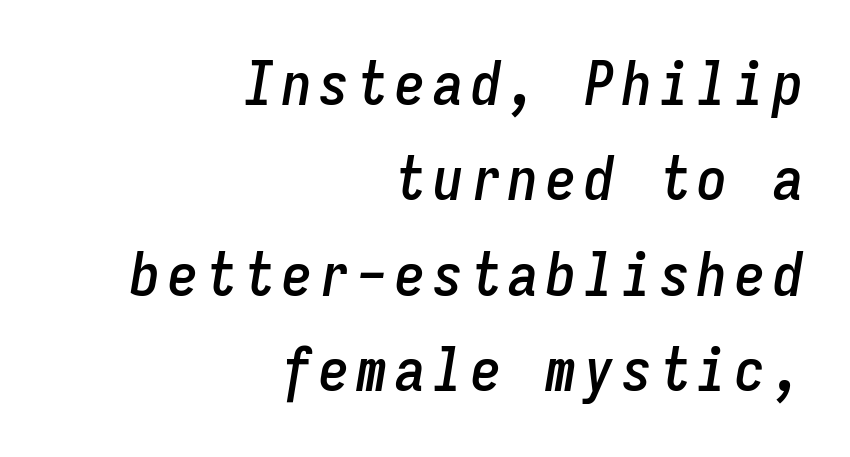
{"italic": "yes", "lean": "right", "slant_degrees": 9, "width": "condensed", "stroke_contrast": "low", "x_height": "medium", "monospaced": "yes", "underline": "no", "align": "right", "line_spacing": "normal", "line_spacing_ratio": 1.59, "glyph_px": 60}
